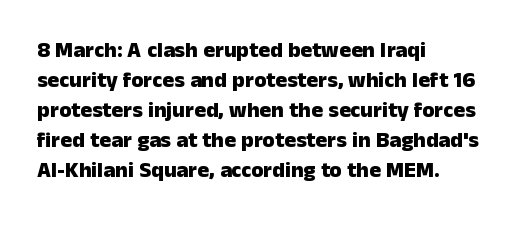
{"italic": "no", "bold": "yes", "underline": "no", "align": "left", "line_spacing": "normal", "line_spacing_ratio": 1.36, "letter_spacing": "normal", "letter_spacing_em": 0.0, "glyph_px": 22}
